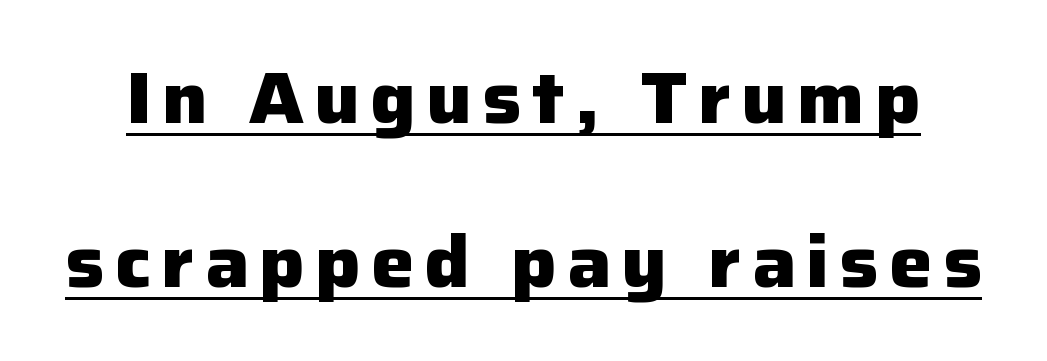
{"serif": "no", "italic": "no", "bold": "yes", "weight": "heavy", "width": "normal", "stroke_contrast": "low", "x_height": "medium", "monospaced": "no", "underline": "yes", "line_spacing": "loose", "line_spacing_ratio": 2.25, "glyph_px": 73}
